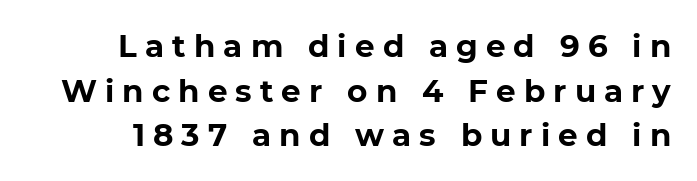
{"serif": "no", "italic": "no", "bold": "yes", "weight": "bold", "width": "normal", "stroke_contrast": "low", "x_height": "medium", "monospaced": "no", "underline": "no", "line_spacing": "normal", "line_spacing_ratio": 1.44, "letter_spacing": "wide", "letter_spacing_em": 0.26, "glyph_px": 31}
